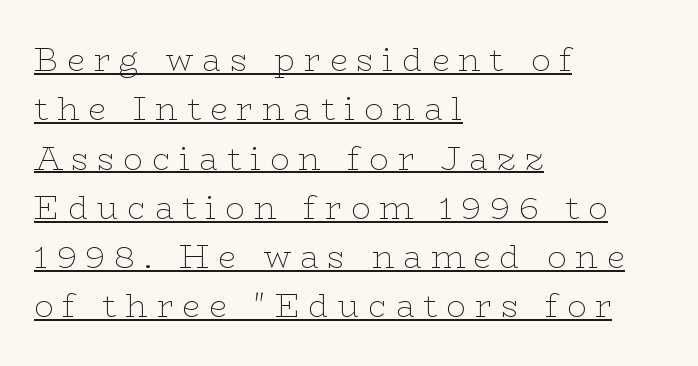
{"serif": "yes", "italic": "no", "bold": "no", "weight": "thin", "width": "wide", "stroke_contrast": "low", "x_height": "medium", "monospaced": "no", "underline": "yes", "align": "left", "line_spacing": "normal", "line_spacing_ratio": 1.54, "letter_spacing": "wide", "letter_spacing_em": 0.28, "glyph_px": 32}
